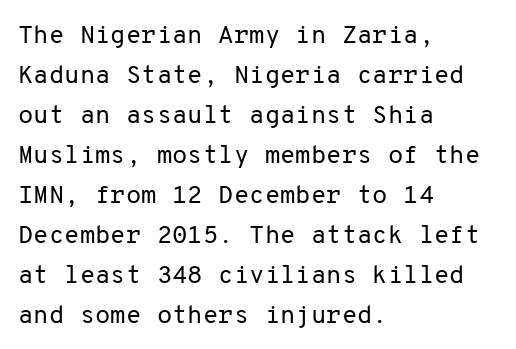
{"italic": "no", "bold": "no", "underline": "no", "align": "left", "line_spacing": "normal", "line_spacing_ratio": 1.6, "letter_spacing": "normal", "letter_spacing_em": 0.0, "glyph_px": 25}
